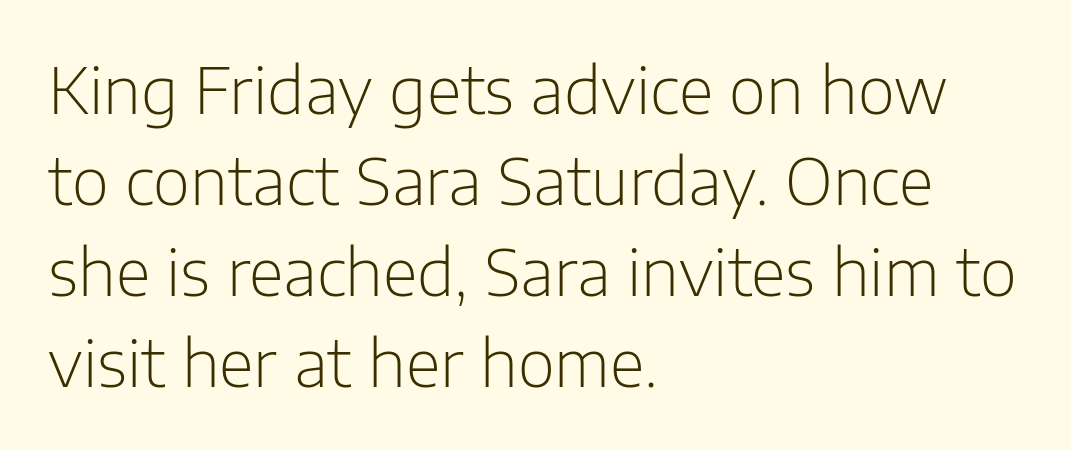
Q: Is the text bold? A: No.
Q: Is the text italic (slanted)? A: No, it is upright.
Q: Is the typeface a serif or a sans-serif typeface? A: Sans-serif.
Q: Is the text underlined? A: No.
Q: How is the paragraph aligned? A: Left-aligned.
Q: Is the spacing between letters normal or unusually wide? A: Normal.
Q: Is the spacing between lines tight, normal or loose? A: Normal.
Q: Width (condensed, normal, or wide)? A: Normal.
Q: Stroke contrast? A: Low.
Q: x-height? A: Medium.
Q: Monospaced? A: No.
